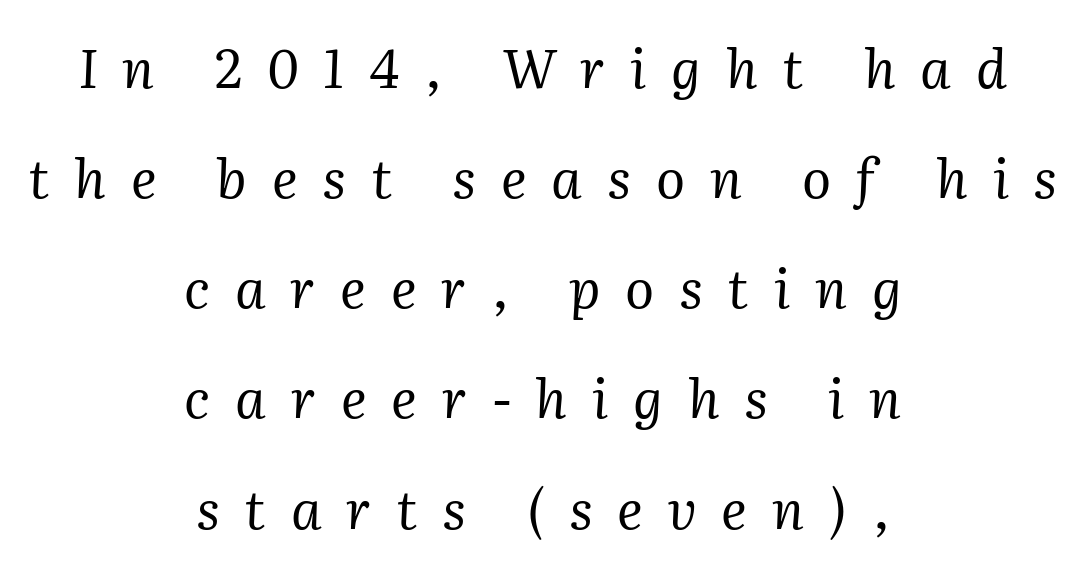
The image shows 54 px regular-weight serif type, italic (leaning right); set centered, loose line spacing (2.04x), unusually wide letter spacing (+0.46 em), not underlined; medium stroke contrast and a medium x-height.
